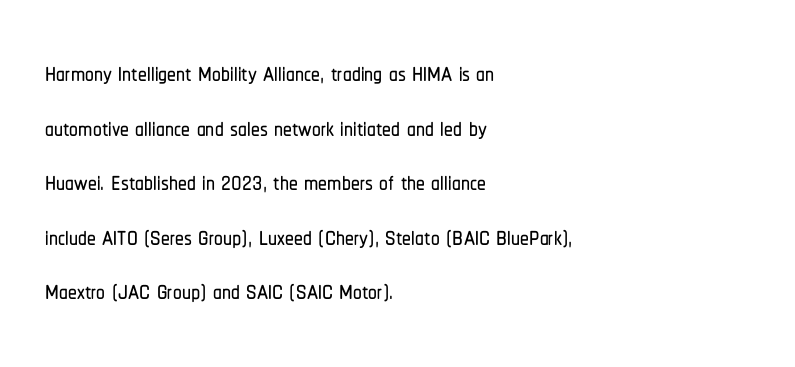
Q: Is the text italic (slanted)? A: No, it is upright.
Q: Is the typeface a serif or a sans-serif typeface? A: Sans-serif.
Q: Is the text underlined? A: No.
Q: How is the paragraph aligned? A: Left-aligned.
Q: Is the spacing between letters normal or unusually wide? A: Normal.
Q: Is the spacing between lines tight, normal or loose? A: Normal.
Q: Width (condensed, normal, or wide)? A: Condensed.
Q: Stroke contrast? A: Low.
Q: x-height? A: Medium.
Q: Monospaced? A: No.
